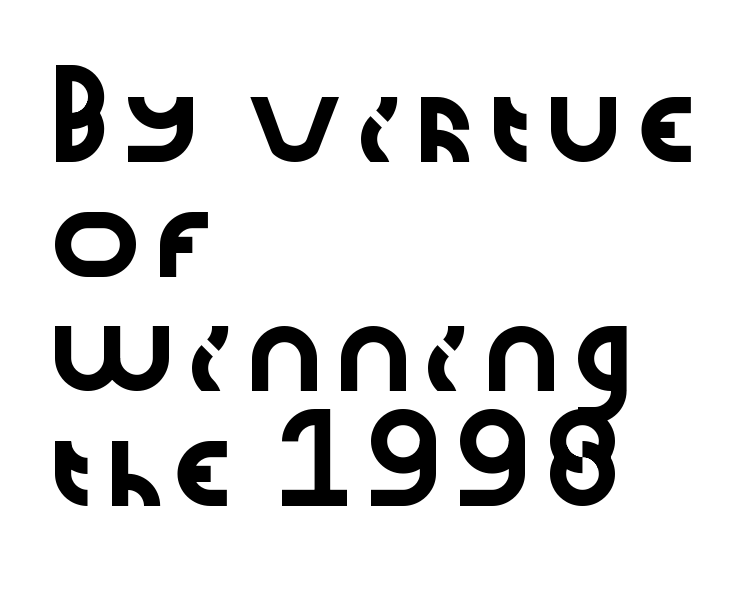
{"serif": "no", "italic": "no", "width": "wide", "stroke_contrast": "low", "x_height": "medium", "monospaced": "no", "underline": "no", "align": "left", "line_spacing": "normal", "line_spacing_ratio": 1.49, "letter_spacing": "normal", "letter_spacing_em": 0.0, "glyph_px": 77}
